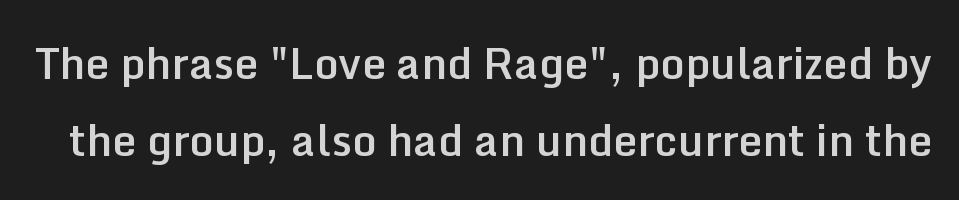
{"serif": "no", "italic": "no", "bold": "semi", "weight": "semibold", "width": "normal", "stroke_contrast": "low", "x_height": "medium", "monospaced": "no", "underline": "no", "line_spacing_ratio": 1.79, "letter_spacing": "normal", "letter_spacing_em": 0.0, "glyph_px": 43}
